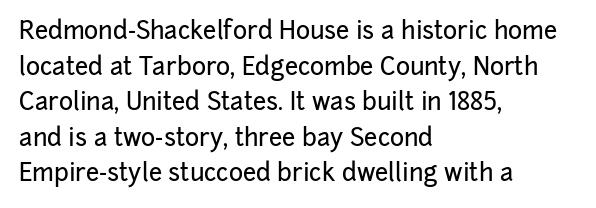
The image shows 24 px text type, upright; set left-aligned, normal line spacing (1.48x), normal letter spacing, not underlined.
